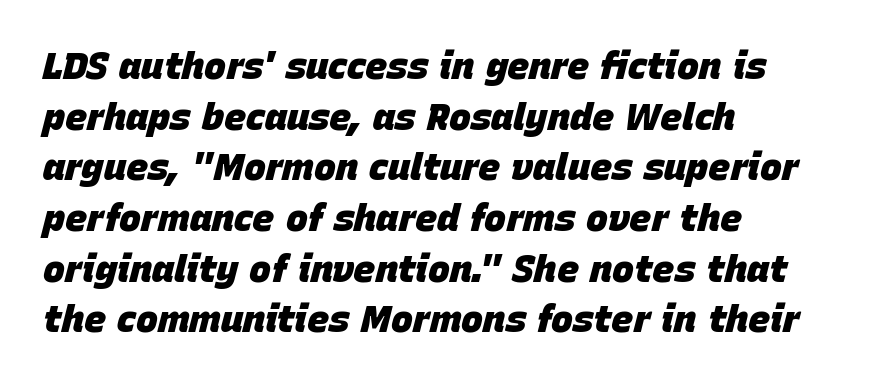
There is no visible air inserted between adjacent glyphs. Left-aligned paragraph, ragged on the right. Quick note: underline off. The lines sit at an ordinary, default distance from one another. The letters are slanted; this is an italic face.
